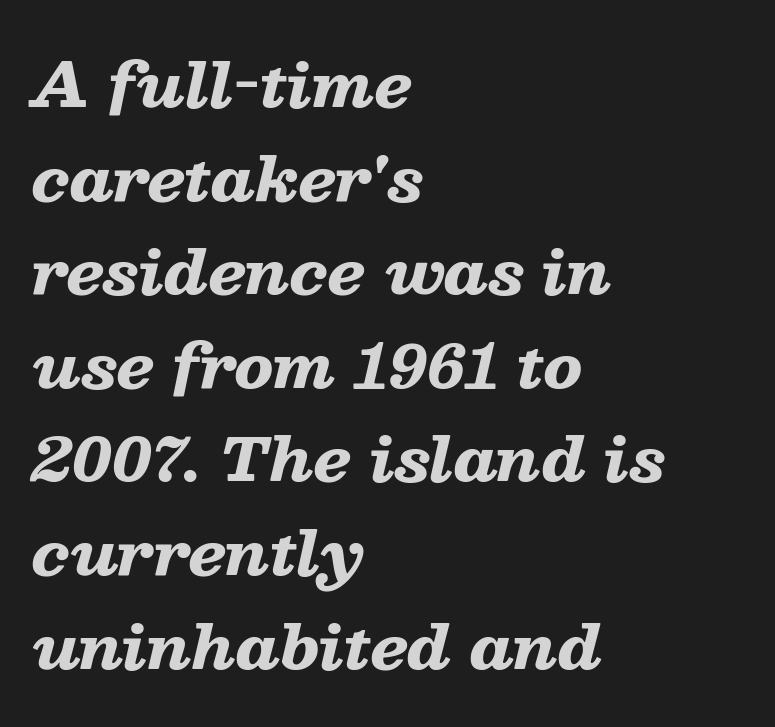
The image shows 60 px heavy, wide type, italic (leaning right); set left-aligned, normal line spacing (1.56x), normal letter spacing, not underlined; low stroke contrast and a medium x-height.
